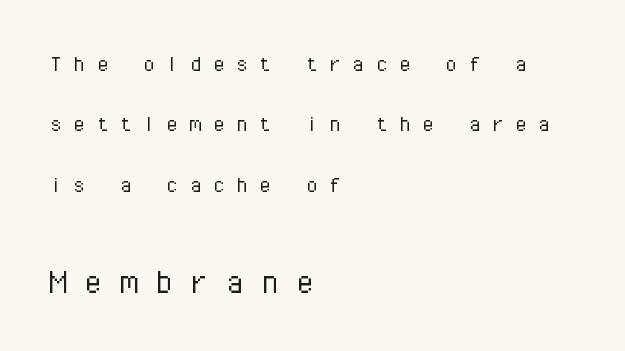
The image shows 38 px light sans-serif type, upright, monospaced; set left-aligned, loose line spacing (2.42x), unusually wide letter spacing (+0.43 em), not underlined; the second (bottom) block is 1.52x larger; low stroke contrast and a medium x-height.
